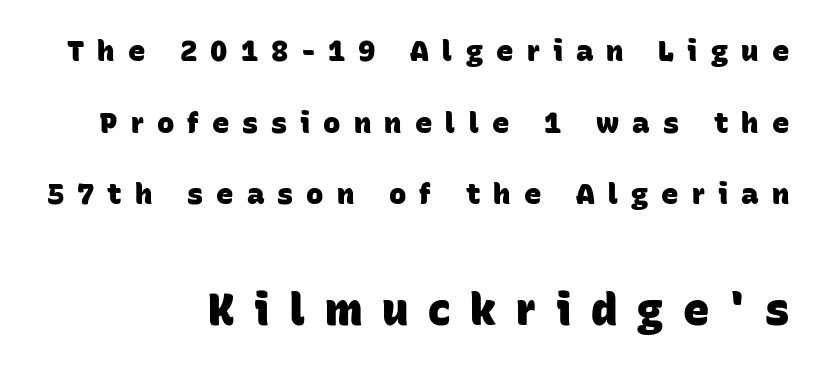
The image shows 44 px heavy sans-serif type; set right-aligned, loose line spacing (2.47x), unusually wide letter spacing (+0.45 em), not underlined; the second (bottom) block is 1.52x larger; low stroke contrast and a large x-height.
